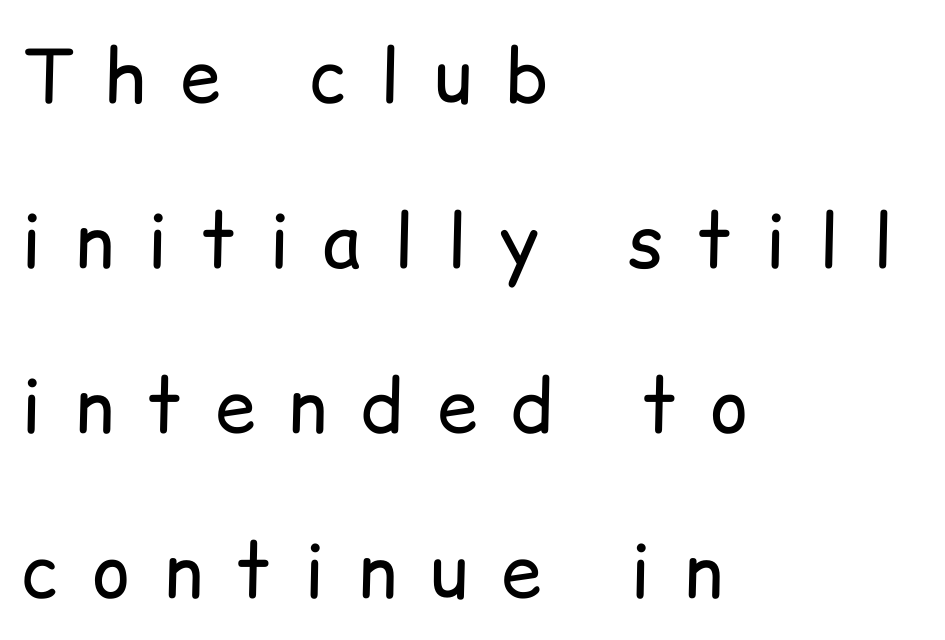
Grotesque or geometric, the face here clearly has no serifs. Stems here are at most as thick as an everyday book face. Loosely led — the rows are spread out. Character widths vary here, with narrow letters taking less room than wide ones. What stands out about the letter spacing? Its width — letters are far apart. Ordinary non-slanted type is in use.
